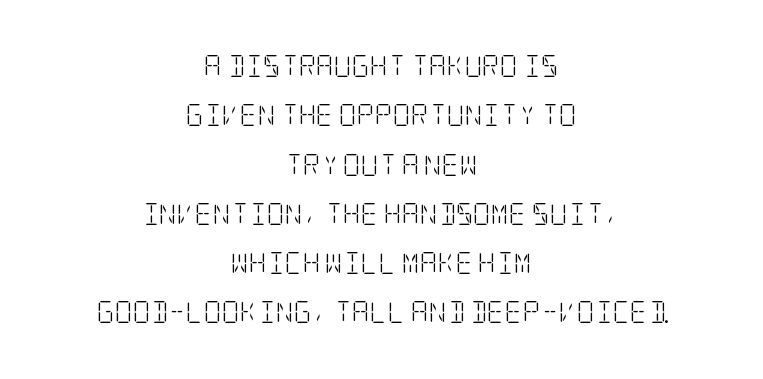
The image shows 22 px text type, upright; set centered, loose line spacing (2.24x), normal letter spacing, not underlined.
